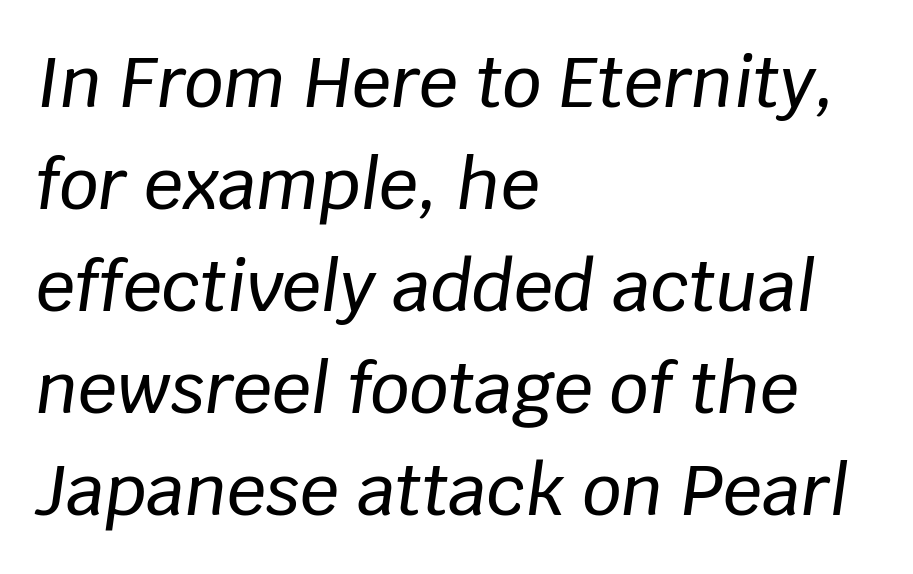
The image shows 69 px text type, italic (leaning right); set left-aligned, normal line spacing (1.48x), normal letter spacing, not underlined; low stroke contrast and a large x-height.
